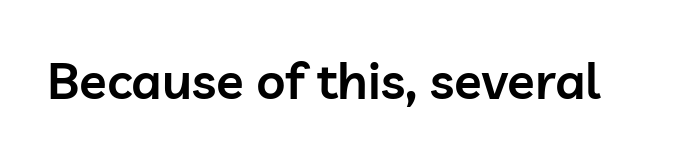
The letterforms sit shoulder to shoulder at normal distance. Note the varied advance widths — an 'i' is clearly narrower than an 'm'. Observe the absence of serifs on each vertical stroke in this sample. A semibold gives these letters moderate extra thickness, short of bold.
